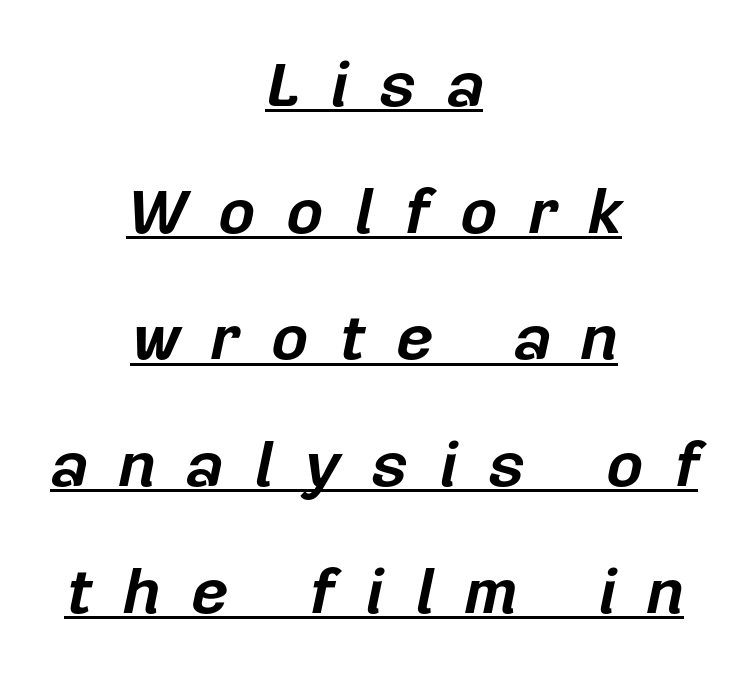
The image shows 64 px bold type, italic (leaning right); set centered, loose line spacing (1.98x), unusually wide letter spacing (+0.48 em), underlined; low stroke contrast and a medium x-height.
